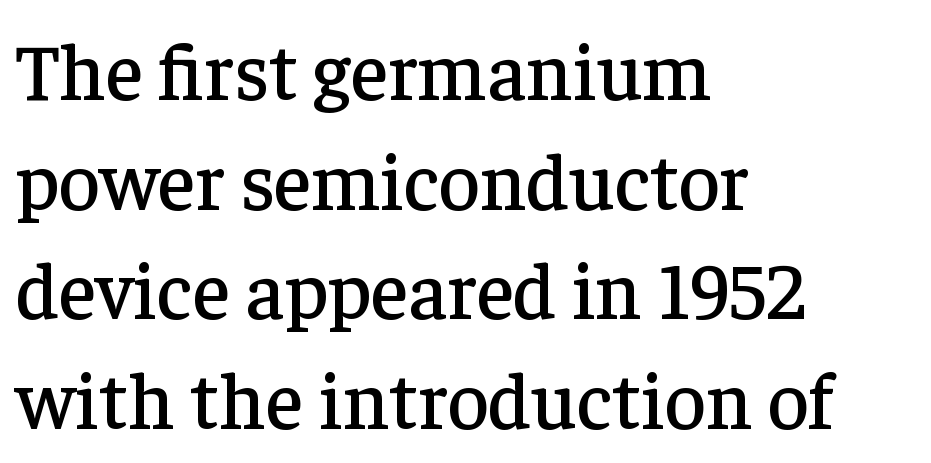
The image shows 80 px serif type, upright; set left-aligned, normal line spacing (1.37x), normal letter spacing, not underlined; low stroke contrast and a medium x-height.
